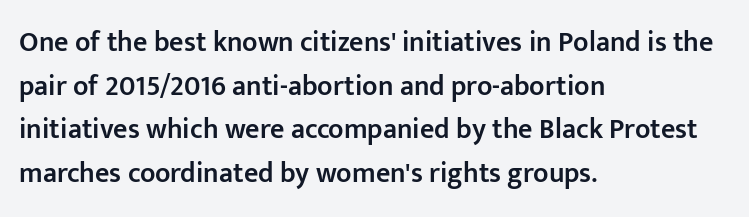
{"serif": "no", "italic": "no", "bold": "semi", "weight": "semibold", "width": "normal", "stroke_contrast": "low", "x_height": "medium", "monospaced": "no", "underline": "no", "align": "left", "line_spacing": "normal", "line_spacing_ratio": 1.56, "letter_spacing": "normal", "letter_spacing_em": 0.0, "glyph_px": 28}
